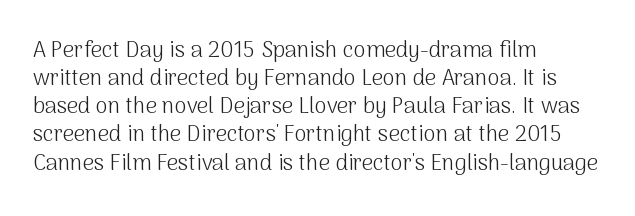
The image shows 22 px text type, upright; set left-aligned, normal line spacing (1.28x), normal letter spacing, not underlined.
